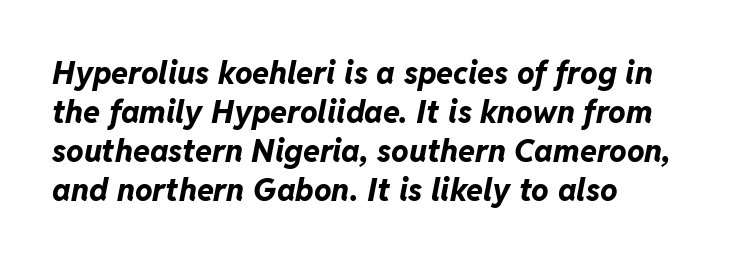
The image shows 31 px bold type, italic (leaning right); set normal line spacing (1.26x), normal letter spacing, not underlined; low stroke contrast and a medium x-height.
